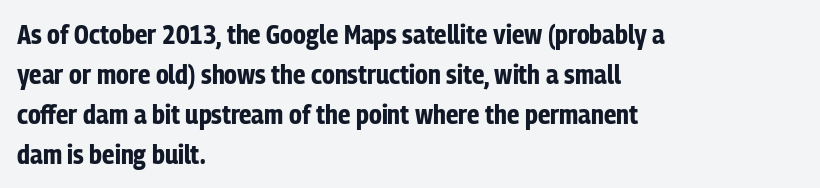
A student would call this left alignment; a typographer would say flush left, rag right. Lines of text with bare space underneath. Does the weight exceed regular? Yes, all the way to bold. Posture: vertical. The rows are spaced the way most documents space them. In terms of letterspacing, this is plain default setting.
